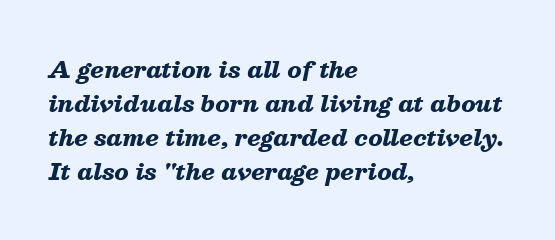
Q: Is the text bold? A: Yes.
Q: Is the text italic (slanted)? A: Yes, it leans right by about 13 degrees.
Q: Is the text underlined? A: No.
Q: How is the paragraph aligned? A: Left-aligned.
Q: Is the spacing between letters normal or unusually wide? A: Normal.
Q: Is the spacing between lines tight, normal or loose? A: Normal.
